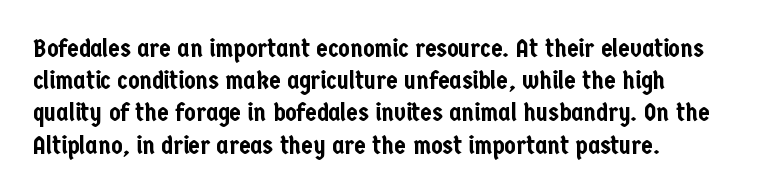
Q: Is the text italic (slanted)? A: No, it is upright.
Q: Is the text underlined? A: No.
Q: How is the paragraph aligned? A: Left-aligned.
Q: Is the spacing between letters normal or unusually wide? A: Normal.
